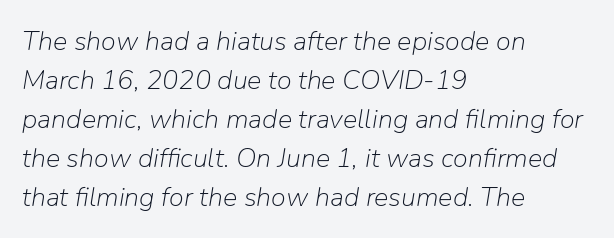
Q: Is the text bold? A: No.
Q: Is the text italic (slanted)? A: Yes, it leans right by about 9 degrees.
Q: Is the text underlined? A: No.
Q: How is the paragraph aligned? A: Left-aligned.
Q: Is the spacing between letters normal or unusually wide? A: Normal.
Q: Is the spacing between lines tight, normal or loose? A: Normal.
